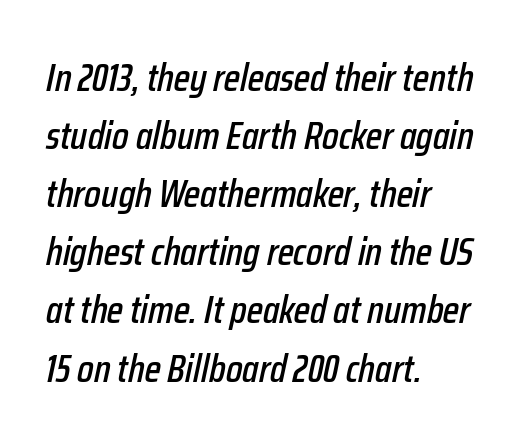
The image shows 39 px condensed type, italic (leaning right); set left-aligned, normal line spacing (1.49x), normal letter spacing, not underlined; low stroke contrast and a medium x-height.
